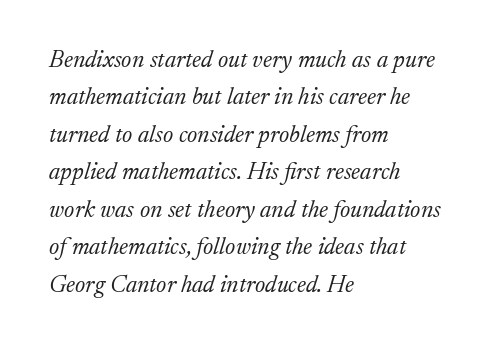
Q: Is the text bold? A: No.
Q: Is the text italic (slanted)? A: Yes, it leans right by about 17 degrees.
Q: Is the text underlined? A: No.
Q: How is the paragraph aligned? A: Left-aligned.
Q: Is the spacing between letters normal or unusually wide? A: Normal.
Q: Is the spacing between lines tight, normal or loose? A: Normal.
